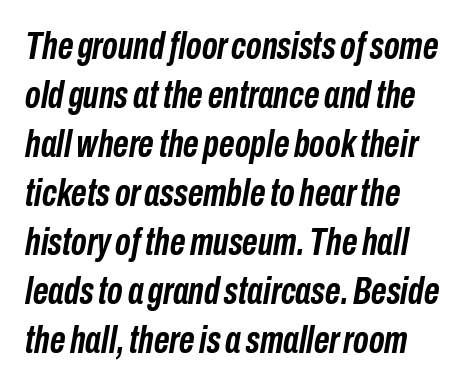
Q: Is the text bold? A: Yes.
Q: Is the text italic (slanted)? A: Yes, it leans right by about 10 degrees.
Q: Is the text underlined? A: No.
Q: How is the paragraph aligned? A: Left-aligned.
Q: Is the spacing between letters normal or unusually wide? A: Normal.
Q: Is the spacing between lines tight, normal or loose? A: Normal.
Q: Width (condensed, normal, or wide)? A: Condensed.
Q: Stroke contrast? A: Low.
Q: x-height? A: Medium.
Q: Monospaced? A: No.
